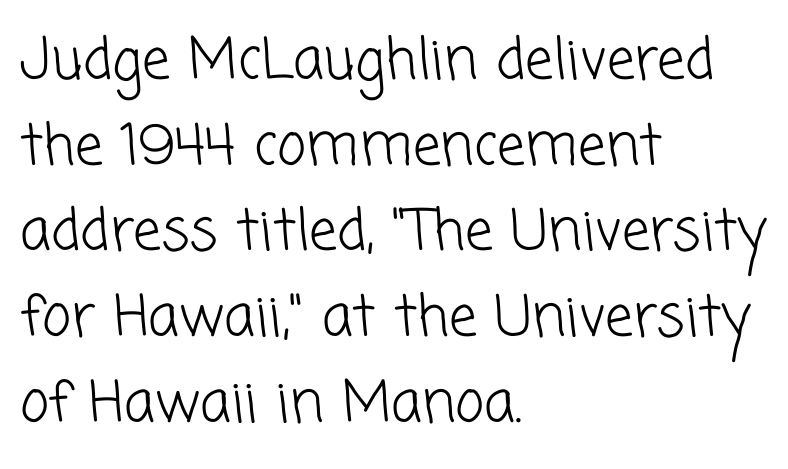
The image shows 56 px light sans-serif type; set left-aligned, normal line spacing (1.53x), normal letter spacing, not underlined; low stroke contrast and a medium x-height.
